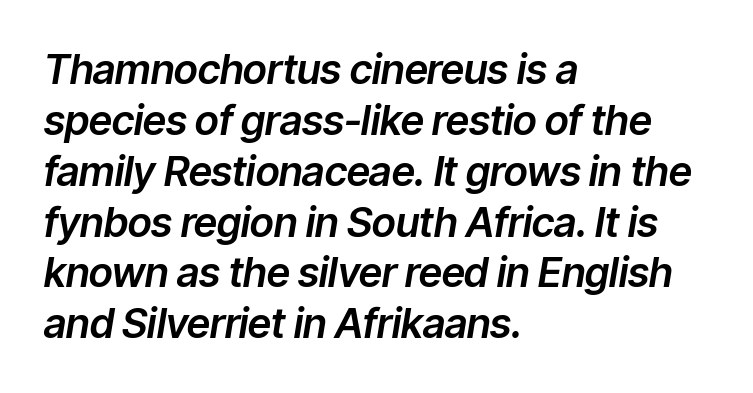
The image shows 41 px text type, italic (leaning right); set left-aligned, line spacing 1.24x, normal letter spacing, not underlined; low stroke contrast and a medium x-height.
